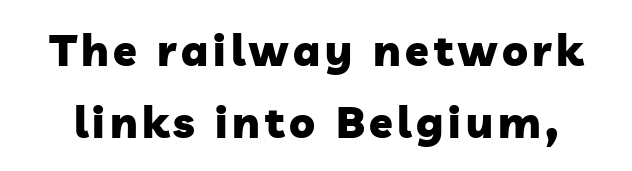
The image shows 43 px heavy sans-serif type; set normal line spacing (1.67x), not underlined; low stroke contrast and a medium x-height.
